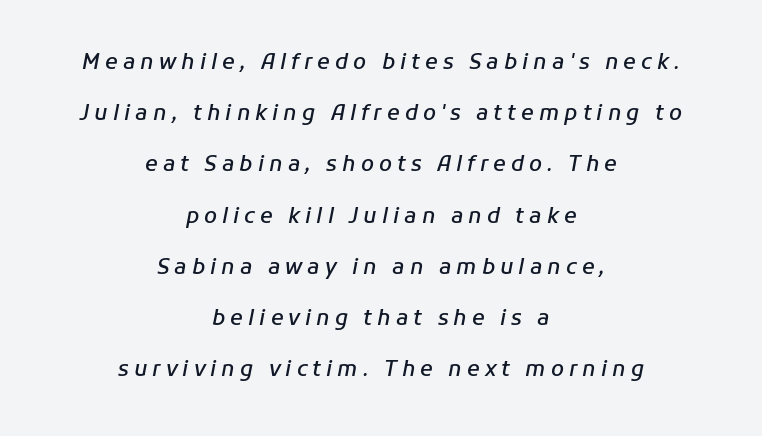
Q: Is the text bold? A: Semi-bold.
Q: Is the text italic (slanted)? A: Yes, it leans right by about 11 degrees.
Q: Is the text underlined? A: No.
Q: How is the paragraph aligned? A: Centered.
Q: Is the spacing between letters normal or unusually wide? A: Unusually wide.
Q: Is the spacing between lines tight, normal or loose? A: Loose.
